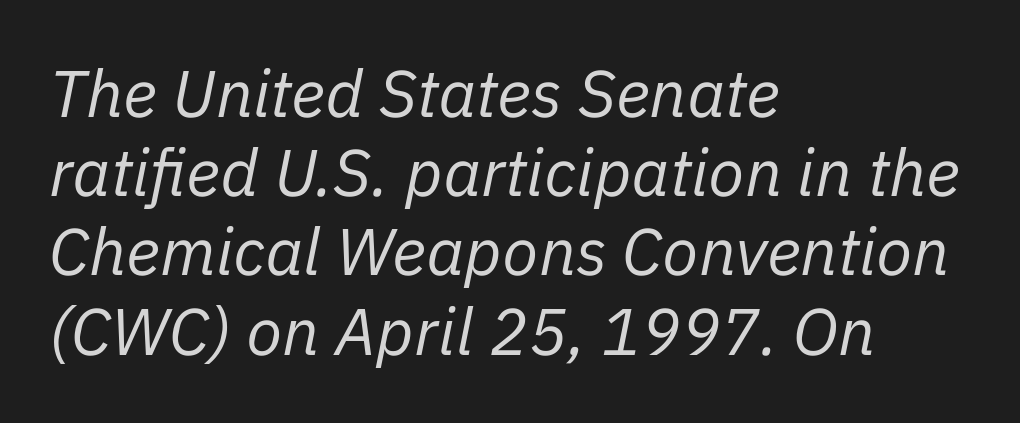
The space beneath each line is pristine and unruled. The whole block is typeset with a tilt. The horizontal fit of the characters is conventional and even. Layout note: lines flush left.
